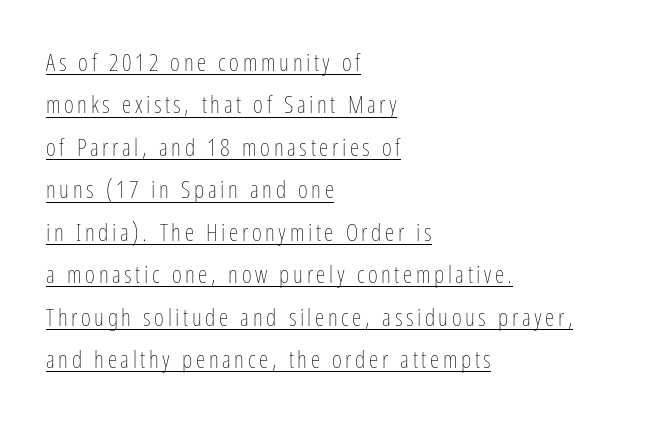
Q: Is the text bold? A: No.
Q: Is the text italic (slanted)? A: No, it is upright.
Q: Is the text underlined? A: Yes.
Q: How is the paragraph aligned? A: Left-aligned.
